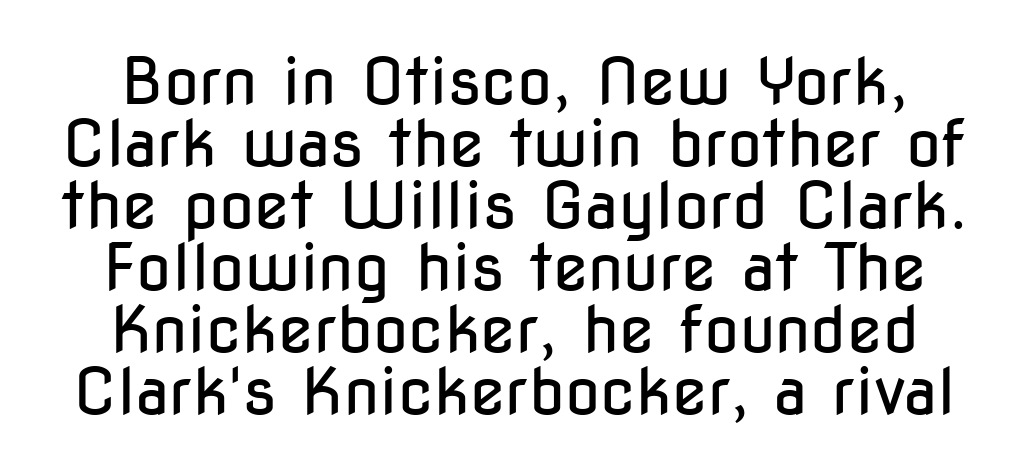
{"serif": "no", "italic": "no", "bold": "no", "weight": "regular", "width": "condensed", "stroke_contrast": "low", "x_height": "medium", "monospaced": "no", "underline": "no", "line_spacing": "tight", "line_spacing_ratio": 0.97, "letter_spacing": "normal", "letter_spacing_em": 0.0, "glyph_px": 64}
